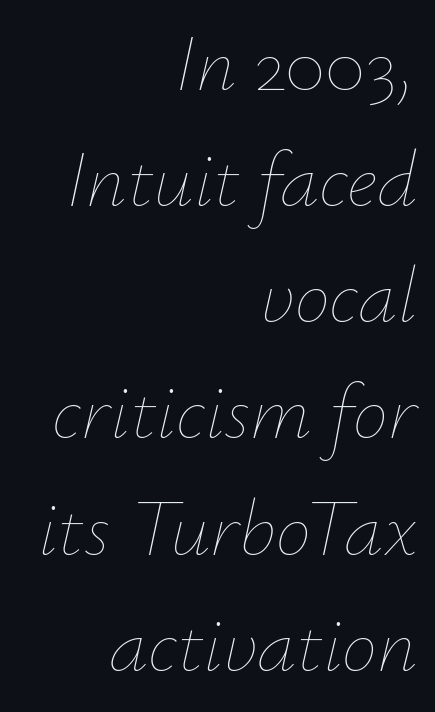
The image shows 79 px thin type, italic (leaning right); set right-aligned, normal line spacing (1.47x), normal letter spacing, not underlined; low stroke contrast and a small x-height.
